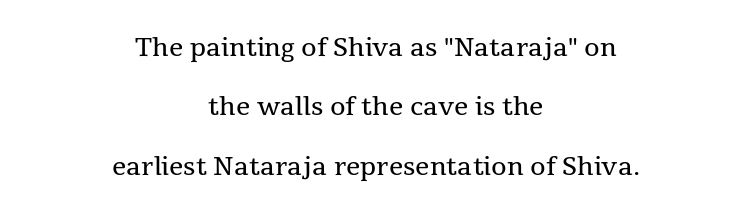
Q: Is the text bold? A: No.
Q: Is the text italic (slanted)? A: No, it is upright.
Q: Is the text underlined? A: No.
Q: How is the paragraph aligned? A: Centered.
Q: Is the spacing between letters normal or unusually wide? A: Normal.
Q: Is the spacing between lines tight, normal or loose? A: Loose.
